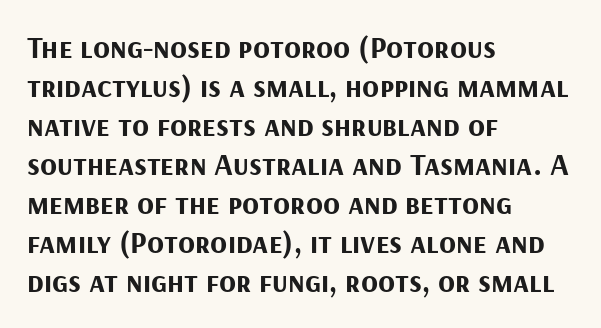
The image shows 31 px bold sans-serif type, upright; set left-aligned, normal line spacing (1.26x), normal letter spacing, not underlined; medium stroke contrast and a medium x-height.
